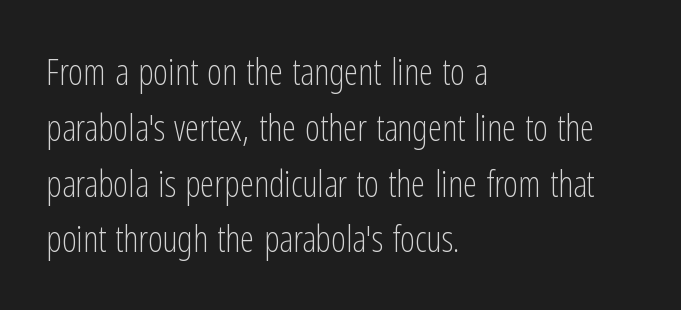
{"serif": "no", "italic": "no", "bold": "no", "weight": "light", "width": "condensed", "stroke_contrast": "low", "x_height": "medium", "monospaced": "no", "underline": "no", "align": "left", "line_spacing": "normal", "line_spacing_ratio": 1.55, "letter_spacing": "normal", "letter_spacing_em": 0.0, "glyph_px": 36}
